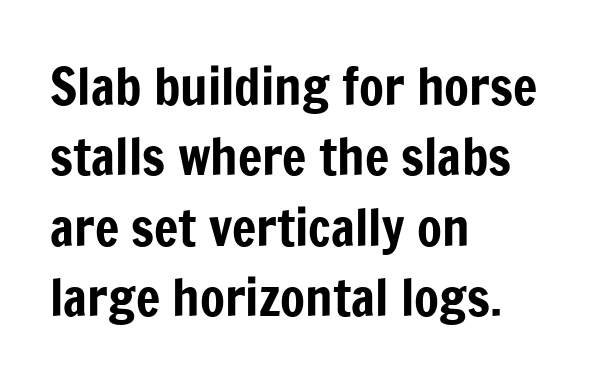
The image shows 51 px condensed sans-serif type, upright; set left-aligned, normal line spacing (1.38x), normal letter spacing, not underlined; low stroke contrast and a medium x-height.
